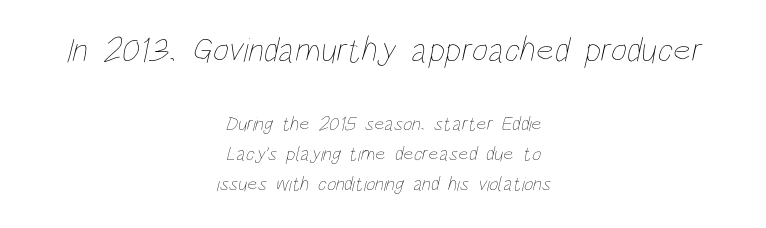
Block one is the big one; block two sits smaller underneath. Is the letter spacing exaggerated? No — it looks like the ordinary default. Character widths vary here, with narrow letters taking less room than wide ones. The passage is arranged like a title page — every line centered. Descender tails drop into unmarked territory. The cut favours lightness, reaching ordinary text weight at its darkest.
